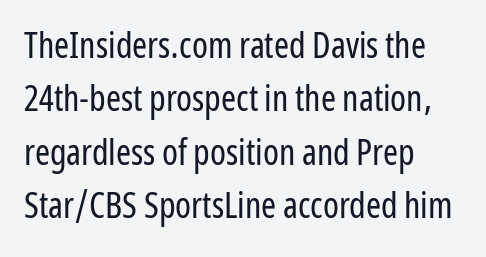
The image shows 36 px regular-weight, condensed sans-serif type, upright; set left-aligned, normal line spacing (1.48x), normal letter spacing, not underlined; low stroke contrast and a medium x-height.
